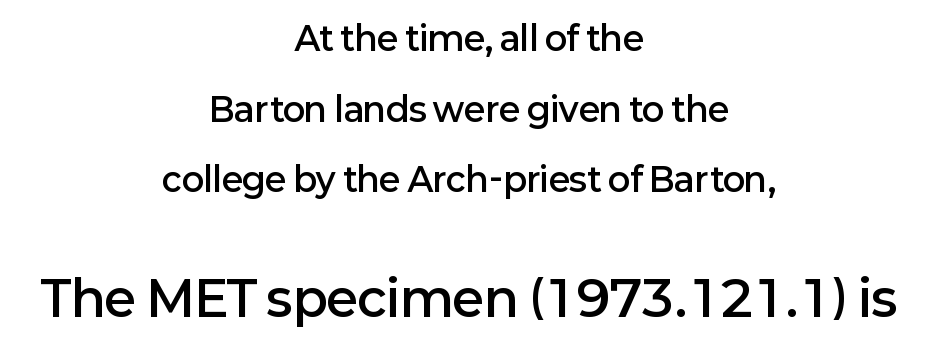
Q: Is the text bold? A: Semi-bold.
Q: Is the text italic (slanted)? A: No, it is upright.
Q: Is the typeface a serif or a sans-serif typeface? A: Sans-serif.
Q: Is the text underlined? A: No.
Q: How is the paragraph aligned? A: Centered.
Q: Is the spacing between letters normal or unusually wide? A: Normal.
Q: Is the spacing between lines tight, normal or loose? A: Loose.
Q: Which block of text is set in a larger size, the first (top) or the second (bottom)? A: The second (bottom) one.
Q: Width (condensed, normal, or wide)? A: Normal.
Q: Stroke contrast? A: Low.
Q: x-height? A: Medium.
Q: Monospaced? A: No.
